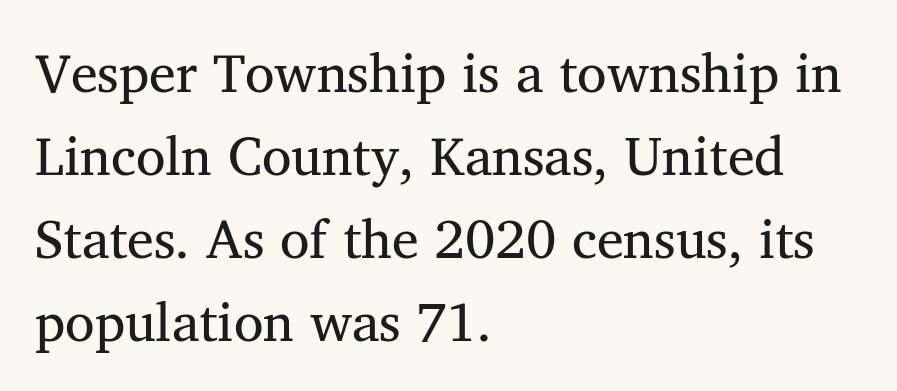
{"serif": "yes", "bold": "no", "weight": "regular", "width": "normal", "stroke_contrast": "medium", "x_height": "medium", "monospaced": "no", "underline": "no", "align": "left", "line_spacing": "normal", "line_spacing_ratio": 1.54, "letter_spacing": "normal", "letter_spacing_em": 0.0, "glyph_px": 54}
